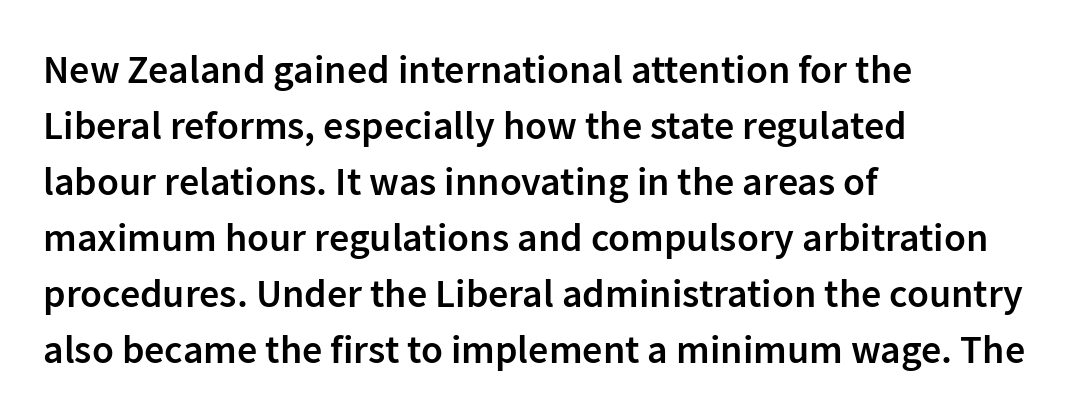
{"serif": "no", "italic": "no", "bold": "semi", "weight": "semibold", "width": "normal", "stroke_contrast": "low", "x_height": "medium", "monospaced": "no", "underline": "no", "align": "left", "line_spacing": "normal", "line_spacing_ratio": 1.4, "letter_spacing": "normal", "letter_spacing_em": 0.0, "glyph_px": 40}
